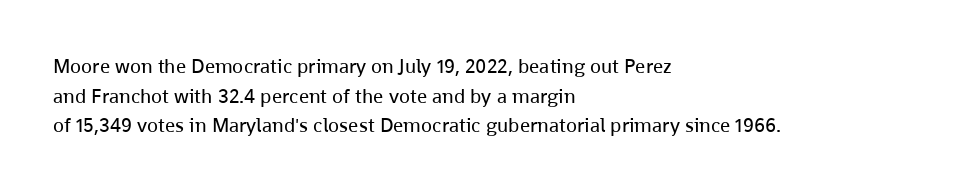
The image shows 20 px text type, upright; set left-aligned, normal line spacing (1.48x), normal letter spacing, not underlined.
